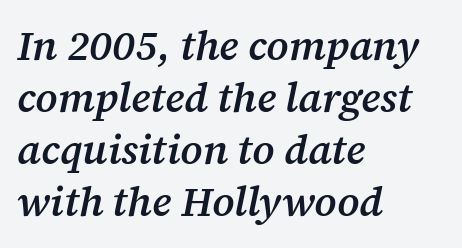
The image shows 41 px semibold serif type, italic (leaning right); set left-aligned, normal line spacing (1.27x), normal letter spacing, not underlined; medium stroke contrast and a medium x-height.
